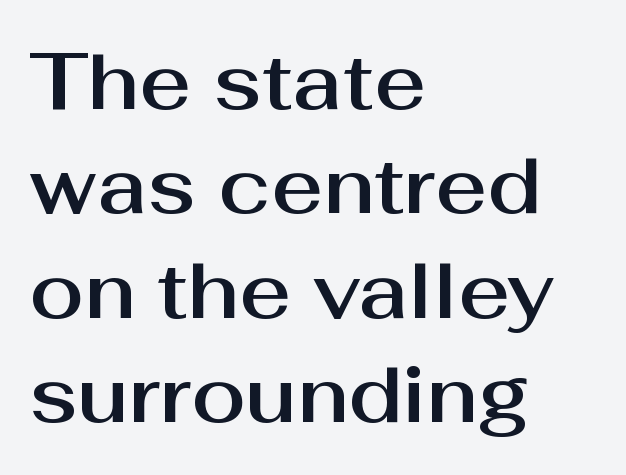
{"serif": "no", "italic": "no", "width": "normal", "stroke_contrast": "medium", "x_height": "medium", "monospaced": "no", "underline": "no", "align": "left", "line_spacing": "normal", "line_spacing_ratio": 1.32, "letter_spacing": "normal", "letter_spacing_em": 0.0, "glyph_px": 79}
